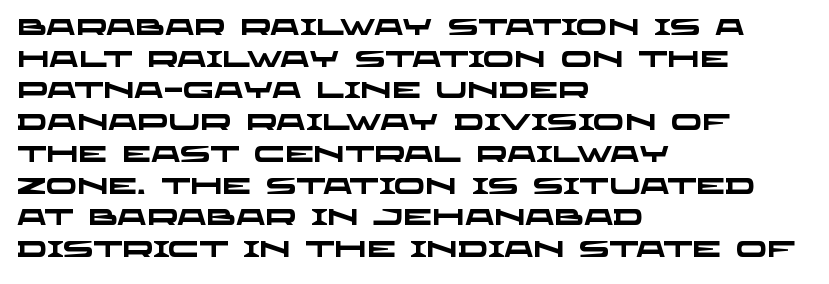
The tracking reads as untouched default to a designer's eye. Each row of text sits above clean, open space. Reading down the block, your eye returns to a fixed left position each line. The rendering uses a moderate line-height, typical for paragraphs. You'd pick this weight for a headline — it's a proper bold.
